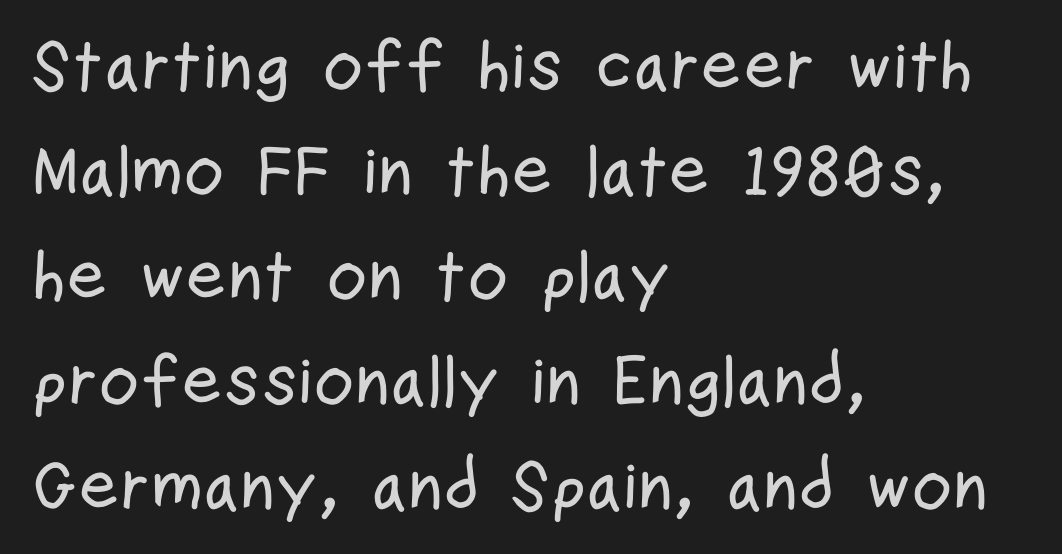
Quick note: underline off. You could not count columns in this text — the font is proportionally spaced. All the whitespace from short lines collects on the right. The passage shown is typeset with a sans-serif family. If you drew a line through each stem, it would be perfectly vertical.
